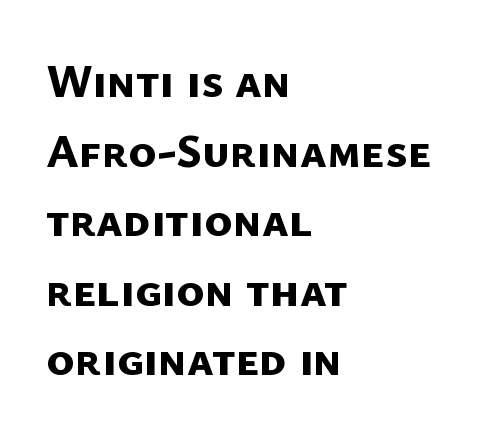
{"serif": "no", "bold": "yes", "weight": "bold", "width": "normal", "stroke_contrast": "low", "x_height": "medium", "monospaced": "no", "underline": "no", "align": "left", "line_spacing": "normal", "line_spacing_ratio": 1.45, "letter_spacing": "normal", "letter_spacing_em": 0.0, "glyph_px": 48}
